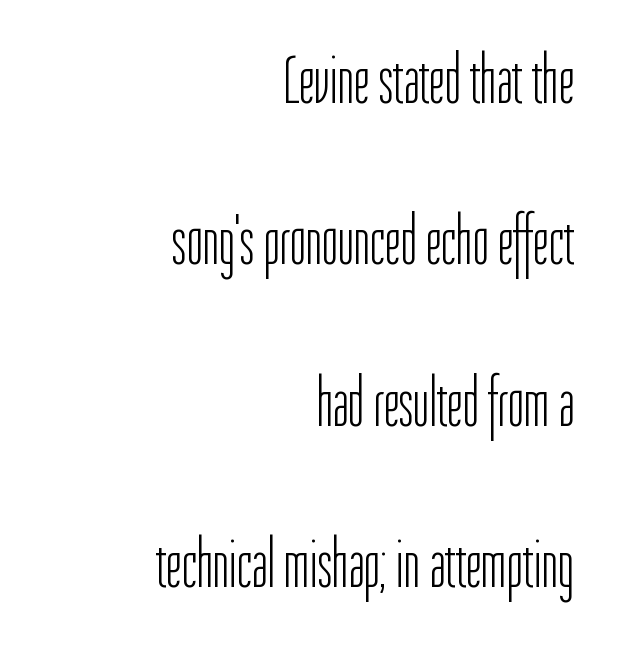
{"serif": "no", "italic": "no", "bold": "no", "weight": "light", "width": "condensed", "stroke_contrast": "low", "x_height": "medium", "monospaced": "no", "underline": "no", "align": "right", "line_spacing": "loose", "line_spacing_ratio": 2.34, "letter_spacing": "normal", "letter_spacing_em": 0.0, "glyph_px": 69}
